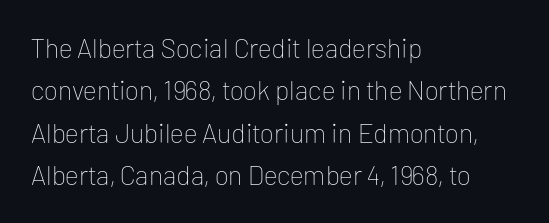
Q: Is the text bold? A: No.
Q: Is the text italic (slanted)? A: No, it is upright.
Q: Is the text underlined? A: No.
Q: How is the paragraph aligned? A: Left-aligned.
Q: Is the spacing between letters normal or unusually wide? A: Normal.
Q: Is the spacing between lines tight, normal or loose? A: Normal.
